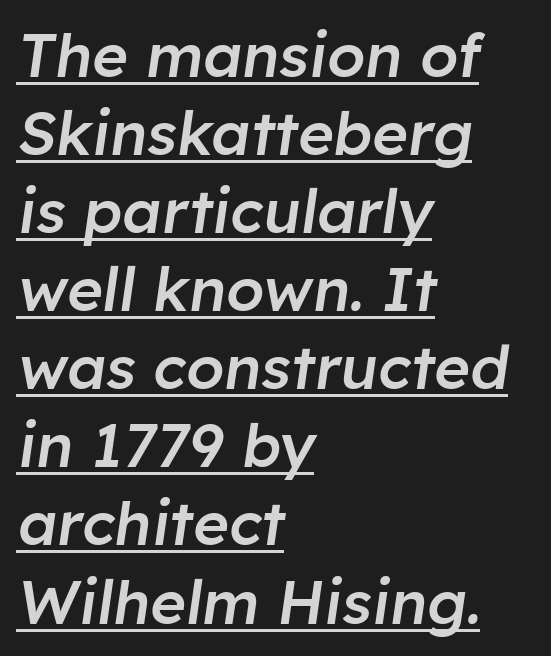
Q: Is the text bold? A: Semi-bold.
Q: Is the text italic (slanted)? A: Yes, it leans right by about 8 degrees.
Q: Is the text underlined? A: Yes.
Q: How is the paragraph aligned? A: Left-aligned.
Q: Is the spacing between letters normal or unusually wide? A: Normal.
Q: Is the spacing between lines tight, normal or loose? A: Normal.
Q: Width (condensed, normal, or wide)? A: Normal.
Q: Stroke contrast? A: Low.
Q: x-height? A: Medium.
Q: Monospaced? A: No.
